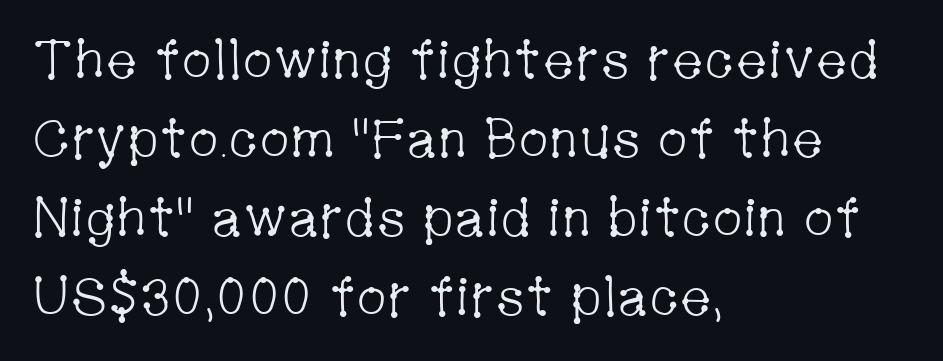
Plain, unruled lines of type. Tracking value appears to be zero — textbook default spacing. In terms of leading, this rendering sits right in the middle. Weight: in the light-to-regular range. Style check: upright.
